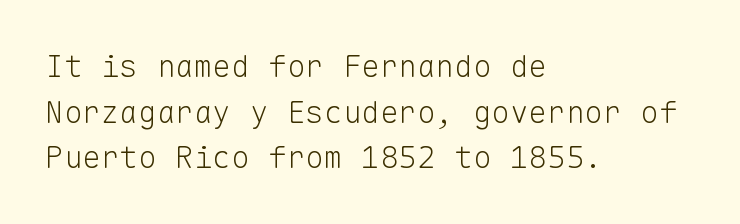
{"serif": "no", "italic": "no", "bold": "no", "weight": "light", "width": "normal", "stroke_contrast": "low", "x_height": "medium", "monospaced": "yes", "underline": "no", "align": "left", "line_spacing": "normal", "line_spacing_ratio": 1.47, "letter_spacing": "normal", "letter_spacing_em": 0.0, "glyph_px": 31}
